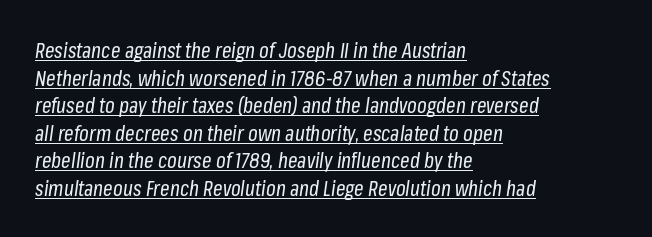
{"italic": "yes", "lean": "right", "slant_degrees": 8, "bold": "no", "underline": "yes", "align": "left", "line_spacing": "normal", "line_spacing_ratio": 1.31, "letter_spacing": "normal", "letter_spacing_em": 0.0, "glyph_px": 21}
